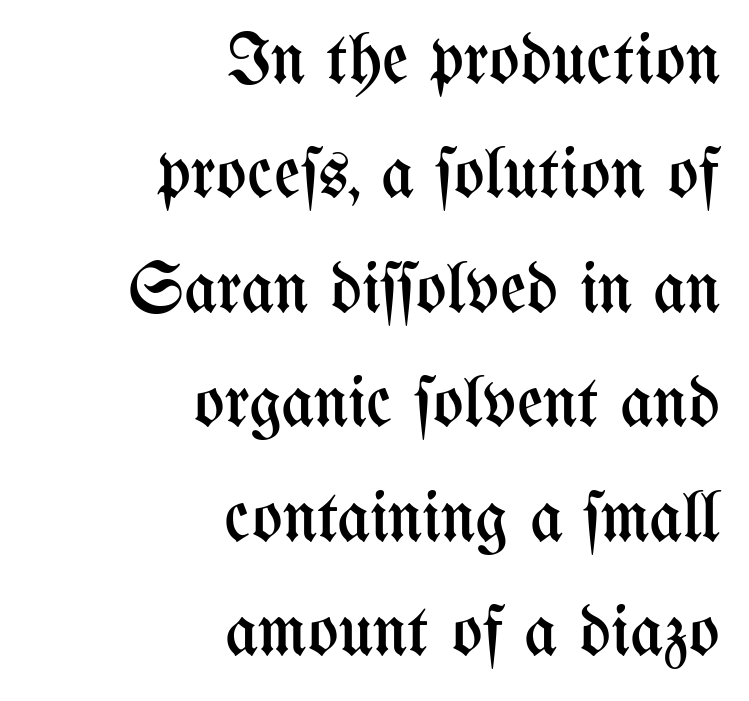
The image shows 72 px regular-weight, condensed type, upright; set right-aligned, normal line spacing (1.59x), normal letter spacing, not underlined; medium stroke contrast and a medium x-height.
